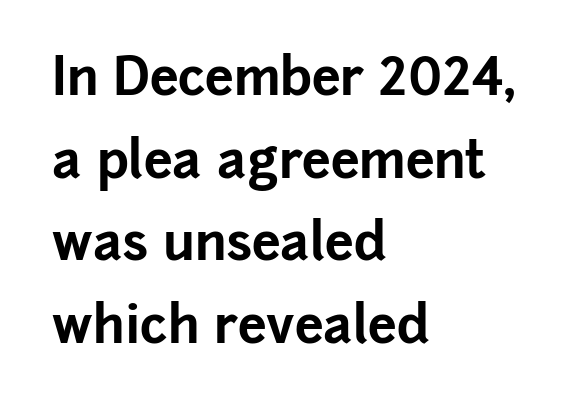
The image shows 52 px bold sans-serif type, upright; set left-aligned, normal line spacing (1.59x), normal letter spacing, not underlined; low stroke contrast and a medium x-height.
